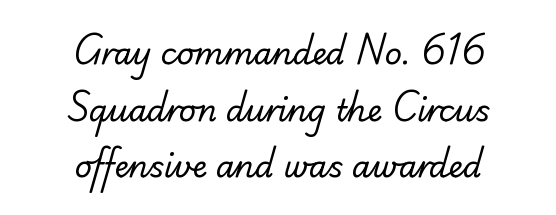
Plain, unruled lines of type. Here the glyphs are tracked normally, forming tight word shapes. Note the varied advance widths — an 'i' is clearly narrower than an 'm'. A light-to-regular cut is what we see here. Where is the straight margin? There isn't one; the lines are centered. The characters display no serif detailing; their extremities are plain.
